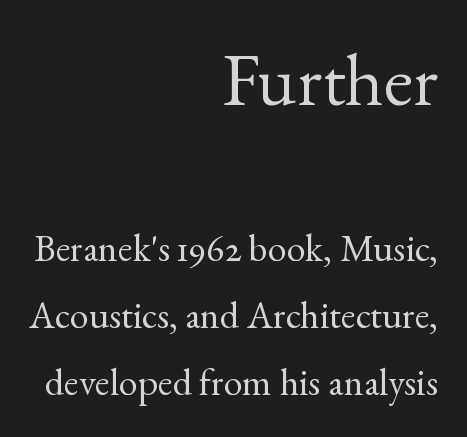
Here the designer chose a conventional face with non-uniform glyph widths. This sample uses plain, unmodified letter spacing. Do the letters lean? They stand straight. A typesetter would label this face a serif.
